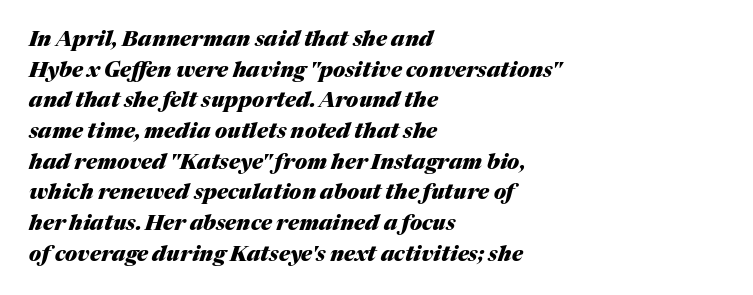
{"italic": "yes", "lean": "right", "slant_degrees": 17, "bold": "yes", "underline": "no", "align": "left", "line_spacing": "normal", "line_spacing_ratio": 1.46, "letter_spacing": "normal", "letter_spacing_em": 0.0, "glyph_px": 21}
